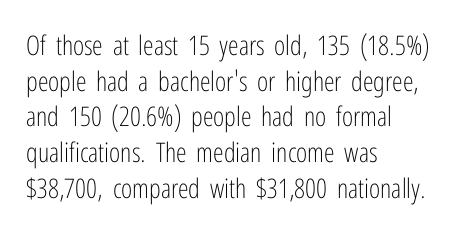
{"italic": "no", "bold": "no", "underline": "no", "align": "left", "line_spacing": "normal", "line_spacing_ratio": 1.32, "letter_spacing": "normal", "letter_spacing_em": 0.0, "glyph_px": 27}
